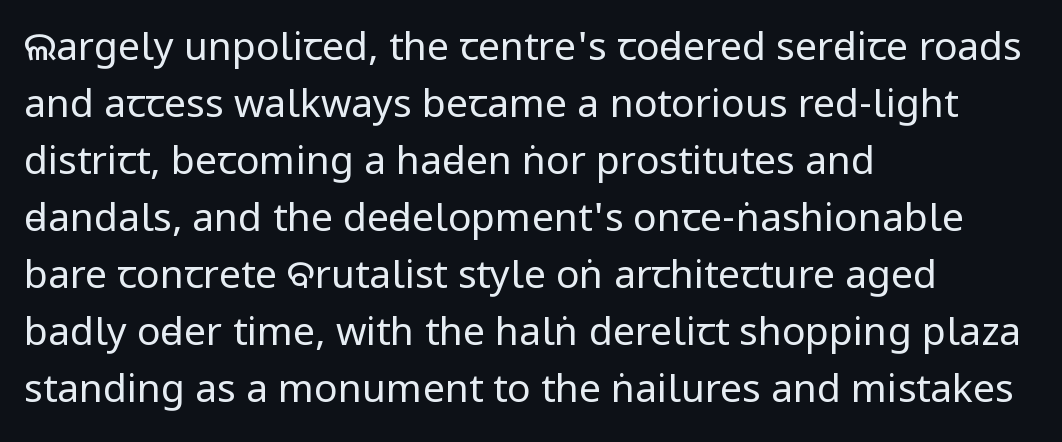
{"serif": "no", "italic": "no", "bold": "no", "weight": "regular", "width": "condensed", "stroke_contrast": "low", "underline": "no", "align": "left", "line_spacing": "normal", "line_spacing_ratio": 1.46, "letter_spacing": "normal", "letter_spacing_em": 0.0, "glyph_px": 39}
